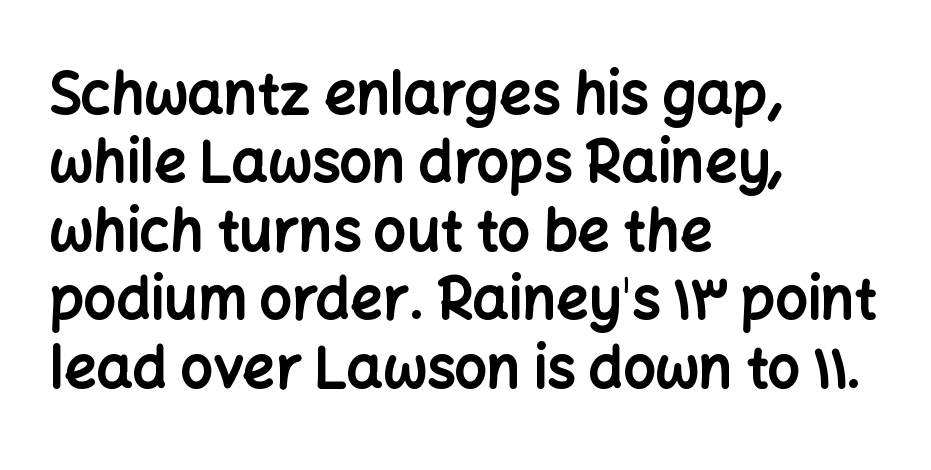
A typesetter would call this proportional, since set widths differ per character. A classic flush-left, rag-right setting is used for this passage. The letters are bold, with thick, heavy strokes. Does the lettering tilt? It doesn't — this is upright. Note: no serifs on the glyphs.
